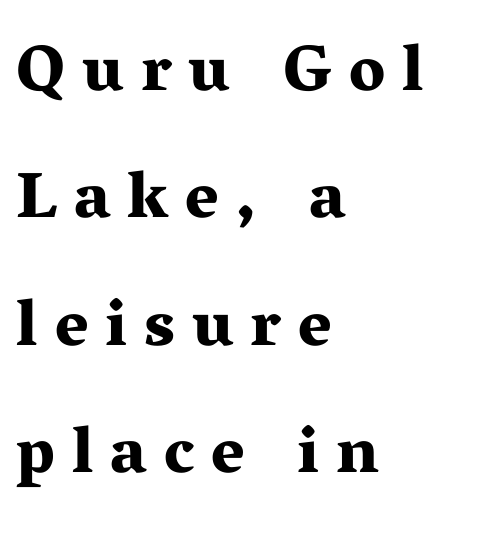
Q: Is the text bold? A: Yes.
Q: Is the text italic (slanted)? A: No, it is upright.
Q: Is the typeface a serif or a sans-serif typeface? A: Serif.
Q: Is the text underlined? A: No.
Q: How is the paragraph aligned? A: Left-aligned.
Q: Is the spacing between letters normal or unusually wide? A: Unusually wide.
Q: Is the spacing between lines tight, normal or loose? A: Loose.
Q: Width (condensed, normal, or wide)? A: Wide.
Q: Stroke contrast? A: Medium.
Q: x-height? A: Medium.
Q: Monospaced? A: No.
